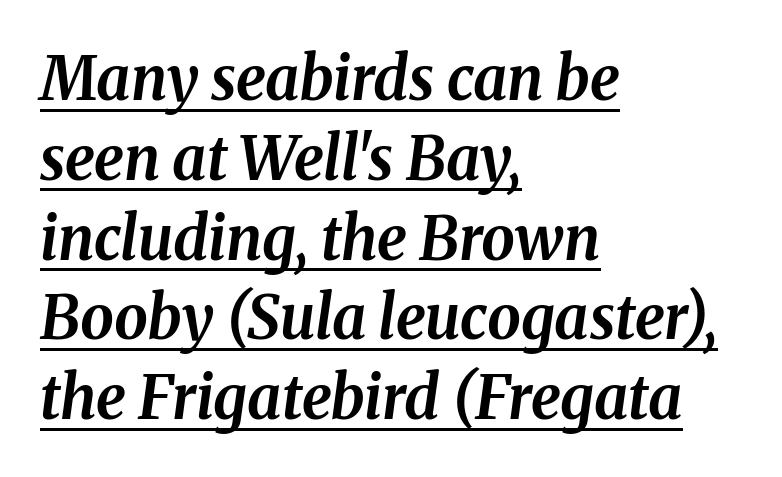
This rendering uses left alignment, leaving the right contour irregular. Proportional: the letters do not fall into vertical columns. Each new line begins a customary step beneath the previous one. Does the lettering tilt? It does — this is italic.
